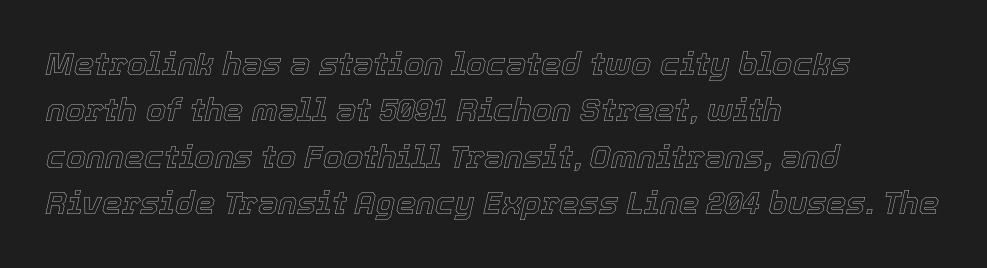
The image shows 32 px text type, italic (leaning right); set left-aligned, normal line spacing (1.45x), normal letter spacing, not underlined; a medium x-height.
